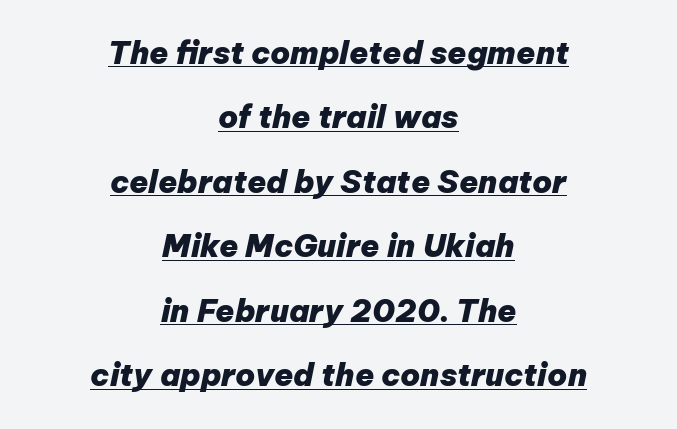
{"italic": "yes", "lean": "right", "slant_degrees": 12, "bold": "yes", "weight": "heavy", "width": "normal", "stroke_contrast": "low", "x_height": "medium", "monospaced": "no", "underline": "yes", "align": "center", "line_spacing": "loose", "line_spacing_ratio": 2.08, "letter_spacing": "normal", "letter_spacing_em": 0.0, "glyph_px": 31}
